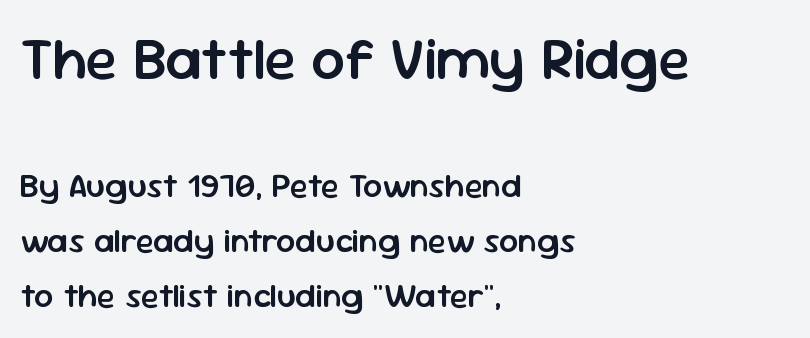
{"serif": "no", "italic": "no", "bold": "semi", "weight": "semibold", "width": "normal", "stroke_contrast": "low", "x_height": "medium", "monospaced": "no", "underline": "no", "align": "left", "line_spacing": "normal", "line_spacing_ratio": 1.62, "letter_spacing": "normal", "letter_spacing_em": 0.0, "larger_block": "first", "size_ratio": 1.74, "glyph_px": 59}
